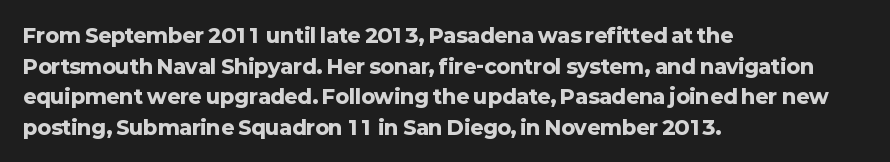
Underlining? Definitely not there. The paragraph has a hard left edge and a soft right edge. A typesetter would mark this as roman, not italic. What weight is shown? A full bold with thick strokes.
